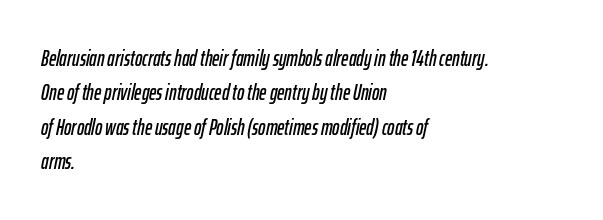
You could call the tracking neutral — neither tight nor loose. These lines were composed using italics. The space beneath each line is pristine and unruled. Quick note: interline space is typical.
